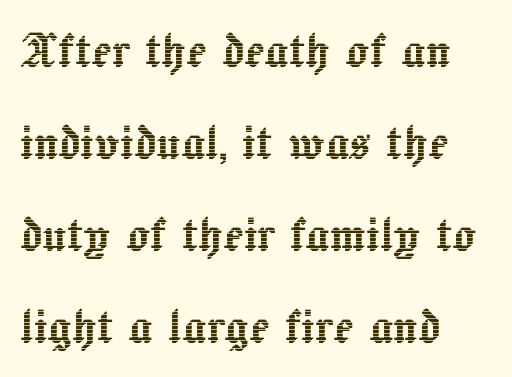
{"italic": "no", "width": "normal", "x_height": "medium", "monospaced": "no", "underline": "no", "align": "left", "line_spacing": "normal", "line_spacing_ratio": 1.56, "letter_spacing": "normal", "letter_spacing_em": 0.0, "glyph_px": 59}
